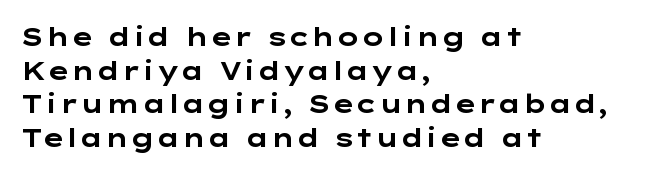
Q: Is the text bold? A: Yes.
Q: Is the text italic (slanted)? A: No, it is upright.
Q: Is the text underlined? A: No.
Q: How is the paragraph aligned? A: Left-aligned.
Q: Is the spacing between letters normal or unusually wide? A: Normal.
Q: Is the spacing between lines tight, normal or loose? A: Normal.
